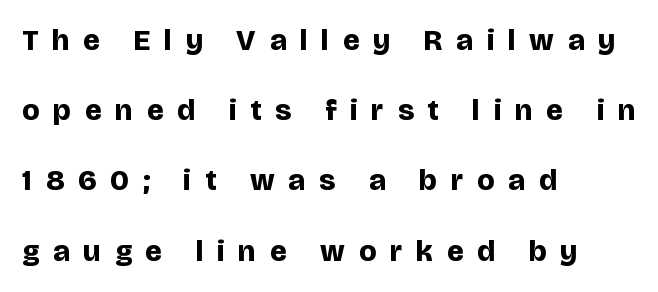
Q: Is the text bold? A: Yes.
Q: Is the text italic (slanted)? A: No, it is upright.
Q: Is the typeface a serif or a sans-serif typeface? A: Sans-serif.
Q: Is the text underlined? A: No.
Q: How is the paragraph aligned? A: Left-aligned.
Q: Is the spacing between letters normal or unusually wide? A: Unusually wide.
Q: Is the spacing between lines tight, normal or loose? A: Loose.
Q: Width (condensed, normal, or wide)? A: Normal.
Q: Stroke contrast? A: Low.
Q: x-height? A: Large.
Q: Monospaced? A: No.
